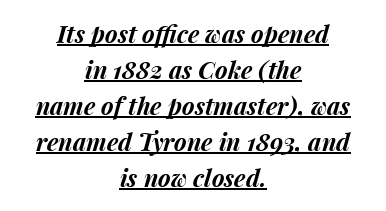
{"italic": "yes", "lean": "right", "slant_degrees": 15, "bold": "yes", "underline": "yes", "align": "center", "line_spacing": "normal", "line_spacing_ratio": 1.5, "letter_spacing": "normal", "letter_spacing_em": 0.0, "glyph_px": 24}
